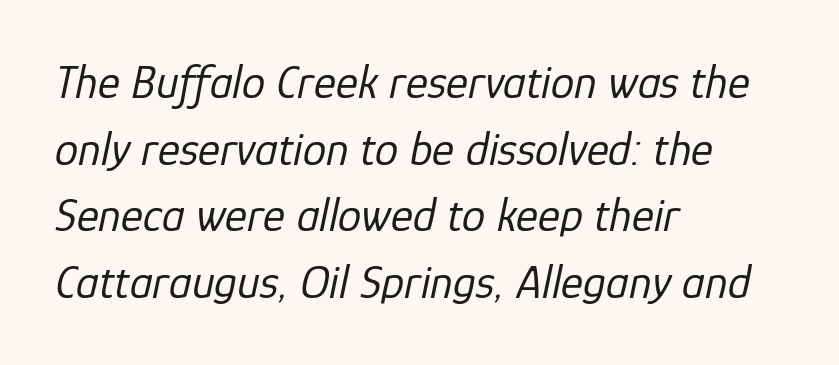
{"italic": "yes", "lean": "right", "slant_degrees": 12, "bold": "no", "weight": "regular", "width": "normal", "stroke_contrast": "low", "x_height": "medium", "monospaced": "no", "underline": "no", "align": "left", "line_spacing": "normal", "line_spacing_ratio": 1.42, "letter_spacing": "normal", "letter_spacing_em": 0.0, "glyph_px": 47}
